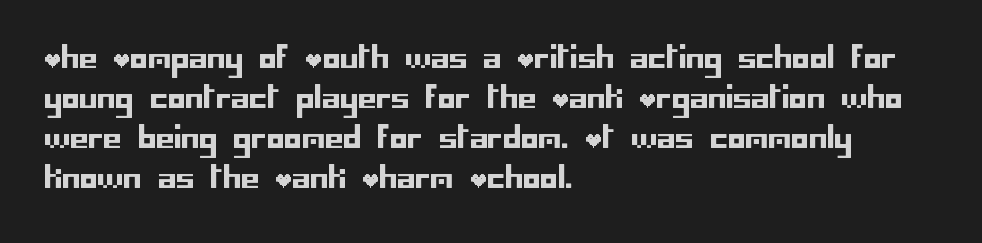
Posture: vertical. No feet cap the strokes, marking this as sans-serif type. Where is the straight margin? On the left. The foot of each line stays bare and open. How would I describe the line gaps? Plain and ordinary. Is the letter spacing exaggerated? No — it looks like the ordinary default.
